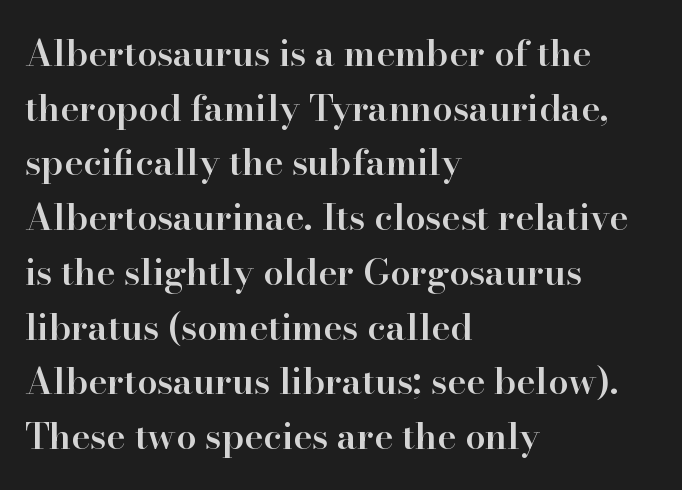
{"serif": "yes", "italic": "no", "bold": "semi", "weight": "semibold", "width": "normal", "stroke_contrast": "high", "x_height": "small", "monospaced": "no", "underline": "no", "align": "left", "line_spacing": "normal", "line_spacing_ratio": 1.52, "letter_spacing": "normal", "letter_spacing_em": 0.0, "glyph_px": 36}
